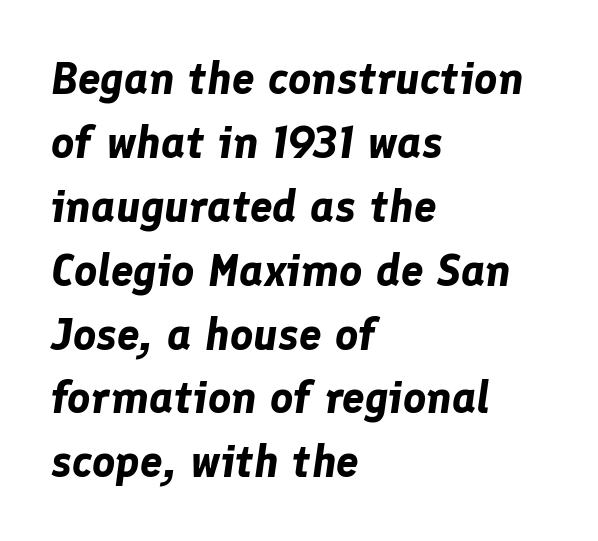
{"italic": "yes", "lean": "right", "slant_degrees": 8, "bold": "yes", "weight": "bold", "width": "normal", "stroke_contrast": "low", "x_height": "medium", "monospaced": "no", "underline": "no", "align": "left", "line_spacing": "normal", "line_spacing_ratio": 1.42, "letter_spacing": "normal", "letter_spacing_em": 0.0, "glyph_px": 45}
